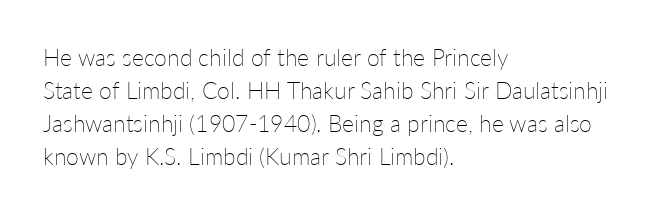
Honestly, the row spacing looks completely unremarkable. Caption: face not bold, strokes unweighted. Posture: vertical. This rendering features lettering with no underline. The setting favours the left margin, as ordinary paragraphs usually do.
